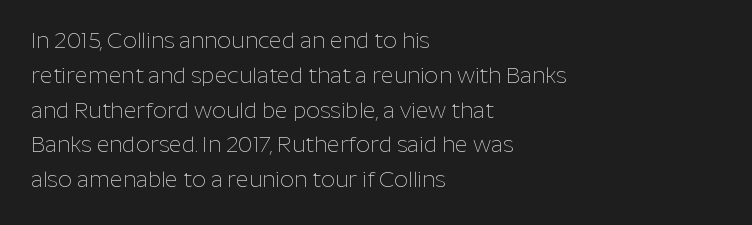
The image shows 22 px text type, upright; set left-aligned, normal line spacing (1.58x), normal letter spacing, not underlined.
